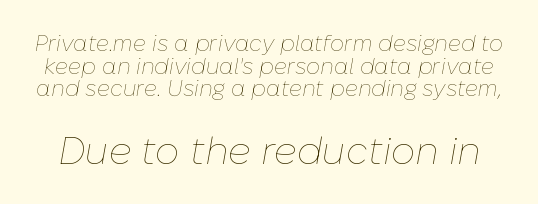
{"italic": "yes", "lean": "right", "slant_degrees": 10, "bold": "no", "weight": "thin", "width": "normal", "stroke_contrast": "low", "x_height": "medium", "monospaced": "no", "underline": "no", "line_spacing": "tight", "line_spacing_ratio": 1.03, "letter_spacing": "normal", "letter_spacing_em": 0.0, "larger_block": "second", "size_ratio": 1.73, "glyph_px": 38}
